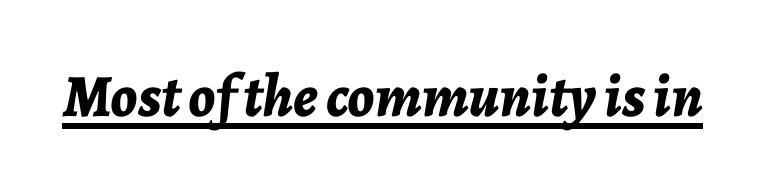
Q: Is the text bold? A: Yes.
Q: Is the text italic (slanted)? A: Yes, it leans right by about 7 degrees.
Q: Is the text underlined? A: Yes.
Q: Is the spacing between letters normal or unusually wide? A: Normal.
Q: Width (condensed, normal, or wide)? A: Normal.
Q: Stroke contrast? A: Low.
Q: x-height? A: Medium.
Q: Monospaced? A: No.
